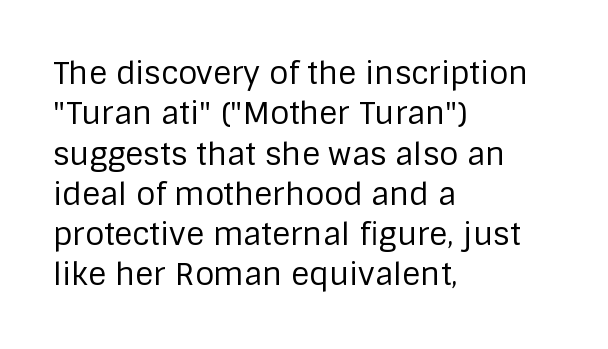
The image shows 31 px regular-weight sans-serif type, upright; set left-aligned, normal line spacing (1.3x), normal letter spacing, not underlined; low stroke contrast and a large x-height.
